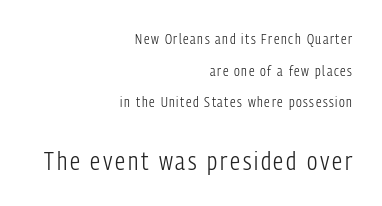
No chunkiness to these letters — they're not bold. The type sits square on the baseline with zero lean. The rendering anchors every line to the right-hand side. This rendering features lettering with no underline. In this sample the second text group is rendered at the bigger scale.
